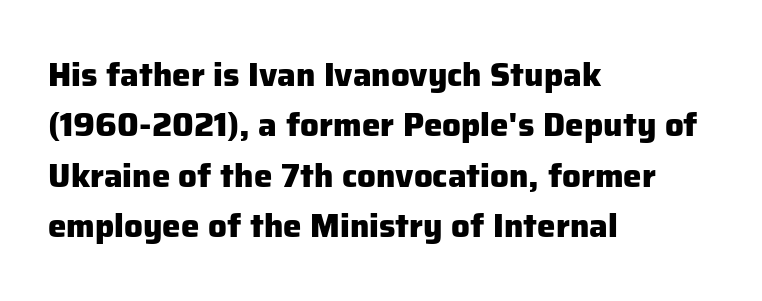
{"serif": "no", "italic": "no", "bold": "yes", "weight": "heavy", "width": "normal", "stroke_contrast": "low", "x_height": "medium", "monospaced": "no", "underline": "no", "align": "left", "line_spacing": "normal", "line_spacing_ratio": 1.53, "letter_spacing": "normal", "letter_spacing_em": 0.0, "glyph_px": 33}
